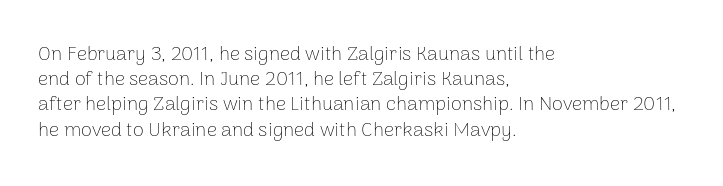
The image shows 20 px text type, upright; set left-aligned, normal line spacing (1.26x), normal letter spacing, not underlined.
